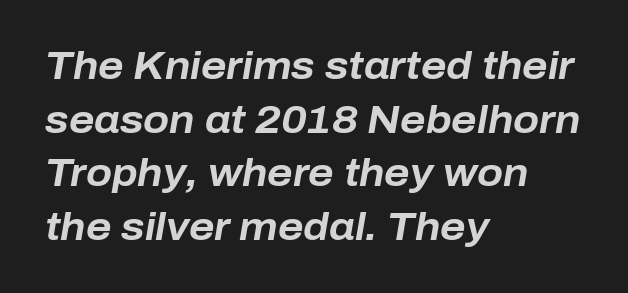
Evenly set lines give the paragraph a standard silhouette. The glyphs are unaccompanied by any horizontal stroke below them. This rendering uses left alignment, leaving the right contour irregular. Think of a printed novel: that variable character pitch is what you see here.
